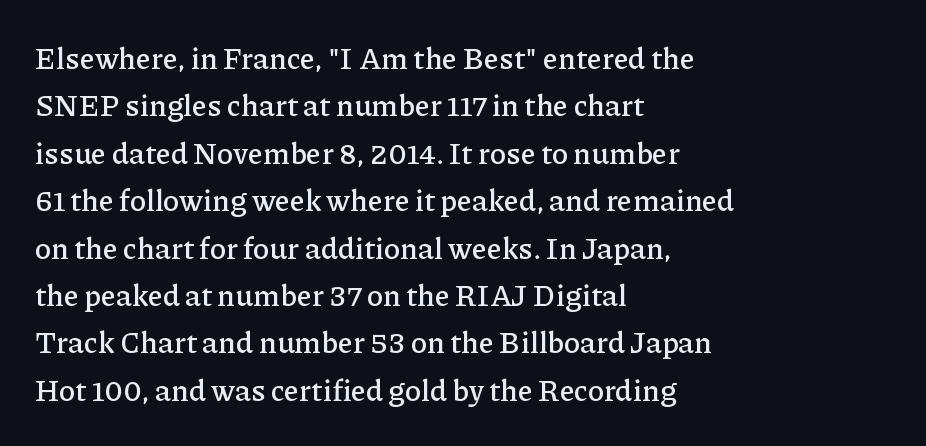
Q: Is the text italic (slanted)? A: No, it is upright.
Q: Is the typeface a serif or a sans-serif typeface? A: Serif.
Q: Is the text underlined? A: No.
Q: How is the paragraph aligned? A: Left-aligned.
Q: Is the spacing between letters normal or unusually wide? A: Normal.
Q: Is the spacing between lines tight, normal or loose? A: Normal.
Q: Width (condensed, normal, or wide)? A: Normal.
Q: Stroke contrast? A: Low.
Q: x-height? A: Medium.
Q: Monospaced? A: No.
